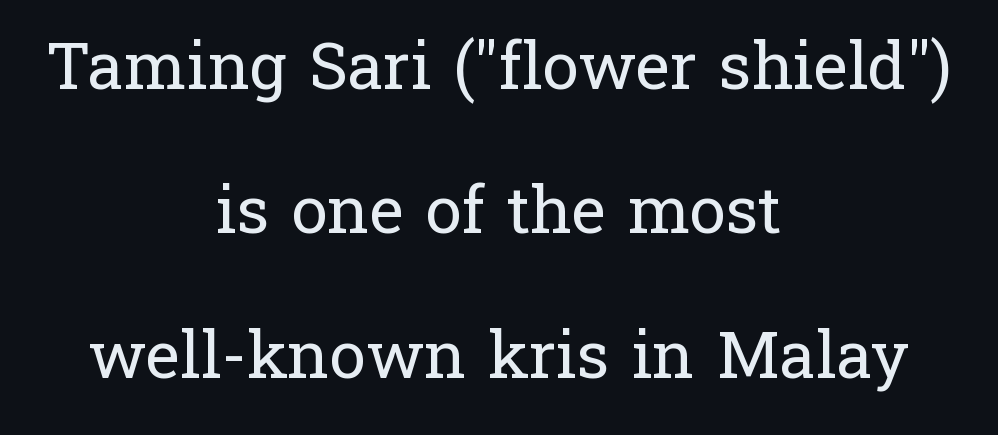
Type style note: has serifs. Note the varied advance widths — an 'i' is clearly narrower than an 'm'. Descenders are the only things crossing below the line. The weight tops out at a normal text grade. Here the glyphs are tracked normally, forming tight word shapes.
